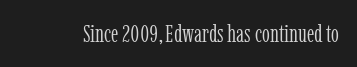
The image shows 25 px text type, upright; set normal letter spacing, not underlined.
